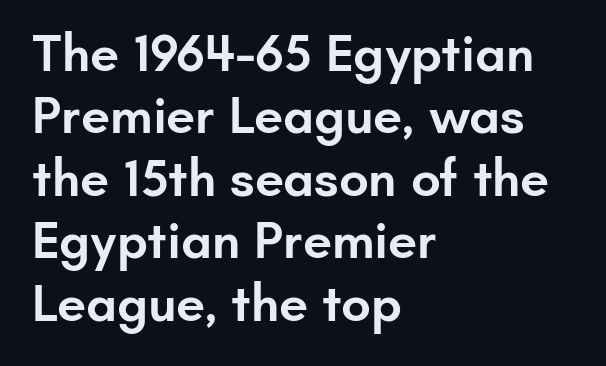
The image shows 52 px semibold sans-serif type, upright; set left-aligned, line spacing 1.2x, normal letter spacing, not underlined; low stroke contrast and a small x-height.
